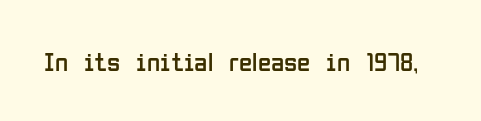
{"italic": "no", "bold": "no", "underline": "no", "letter_spacing": "normal", "letter_spacing_em": 0.0, "glyph_px": 27}
